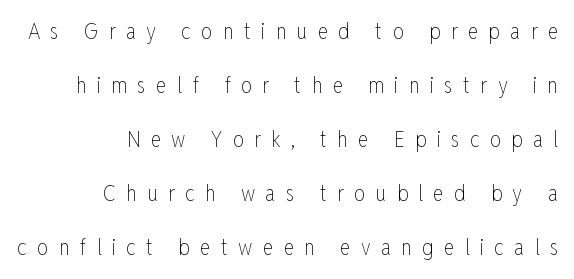
Q: Is the text bold? A: No.
Q: Is the text italic (slanted)? A: No, it is upright.
Q: Is the text underlined? A: No.
Q: How is the paragraph aligned? A: Right-aligned.
Q: Is the spacing between letters normal or unusually wide? A: Unusually wide.
Q: Is the spacing between lines tight, normal or loose? A: Loose.
